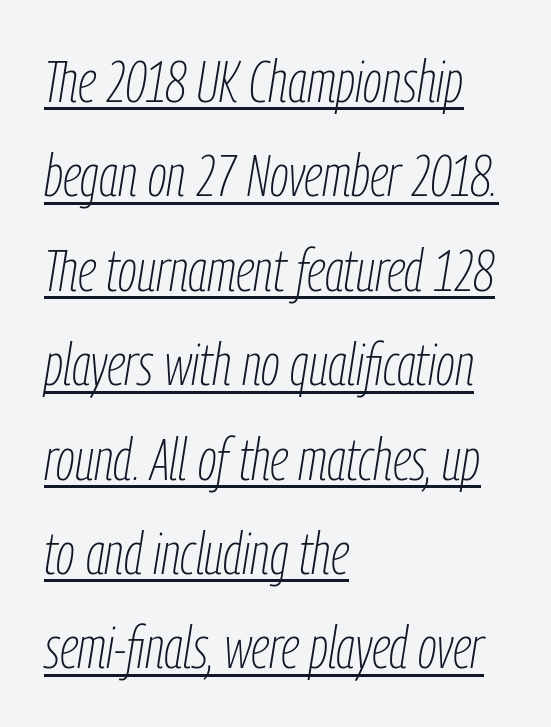
Q: Is the text bold? A: No.
Q: Is the text italic (slanted)? A: Yes, it leans right by about 9 degrees.
Q: Is the text underlined? A: Yes.
Q: How is the paragraph aligned? A: Left-aligned.
Q: Is the spacing between letters normal or unusually wide? A: Normal.
Q: Is the spacing between lines tight, normal or loose? A: Normal.
Q: Width (condensed, normal, or wide)? A: Condensed.
Q: Stroke contrast? A: Low.
Q: x-height? A: Medium.
Q: Monospaced? A: No.
